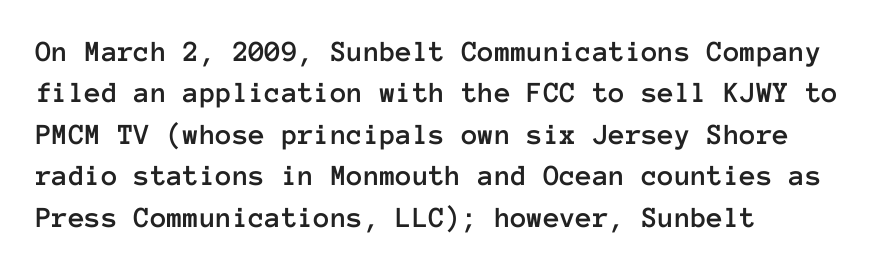
{"italic": "no", "width": "normal", "stroke_contrast": "low", "x_height": "medium", "monospaced": "yes", "underline": "no", "align": "left", "line_spacing": "normal", "line_spacing_ratio": 1.38, "letter_spacing": "normal", "letter_spacing_em": 0.0, "glyph_px": 30}
